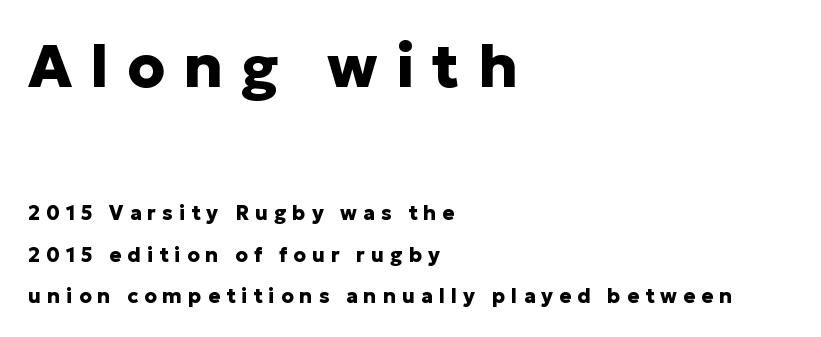
The image shows 60 px heavy sans-serif type, upright; set left-aligned, loose line spacing (2.07x), unusually wide letter spacing (+0.3 em), not underlined; the first (top) block is 3.0x larger; low stroke contrast and a medium x-height.
